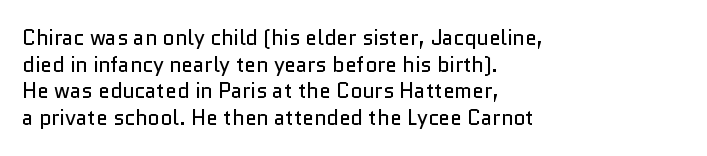
The image shows 21 px text type, upright; set left-aligned, normal line spacing (1.27x), normal letter spacing, not underlined.
